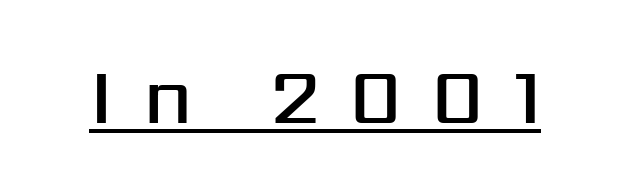
The image shows 78 px semibold sans-serif type, upright; set unusually wide letter spacing (+0.37 em), underlined; medium stroke contrast and a medium x-height.
